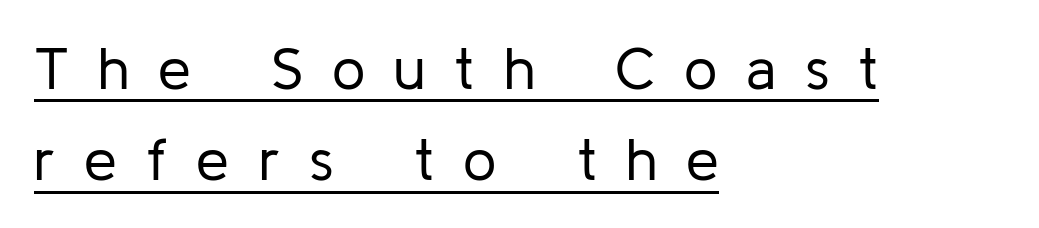
{"serif": "no", "italic": "no", "bold": "no", "weight": "regular", "width": "normal", "stroke_contrast": "low", "x_height": "medium", "monospaced": "no", "underline": "yes", "align": "left", "line_spacing": "normal", "line_spacing_ratio": 1.55, "letter_spacing": "wide", "letter_spacing_em": 0.49, "glyph_px": 59}
